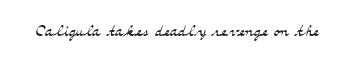
The type is set solid horizontally, with unmodified tracking. Words float on clear page, feet unadorned. A quiet, ordinary-to-light weight characterises the typeface.
